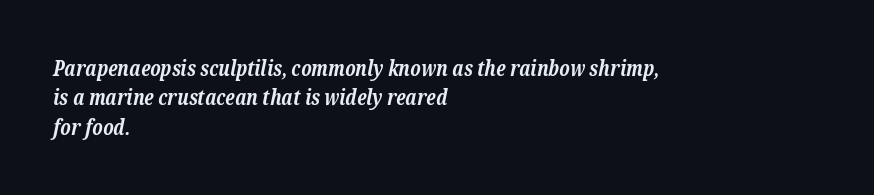
The image shows 21 px bold type, italic (leaning right); set left-aligned, normal line spacing (1.4x), normal letter spacing, not underlined.
